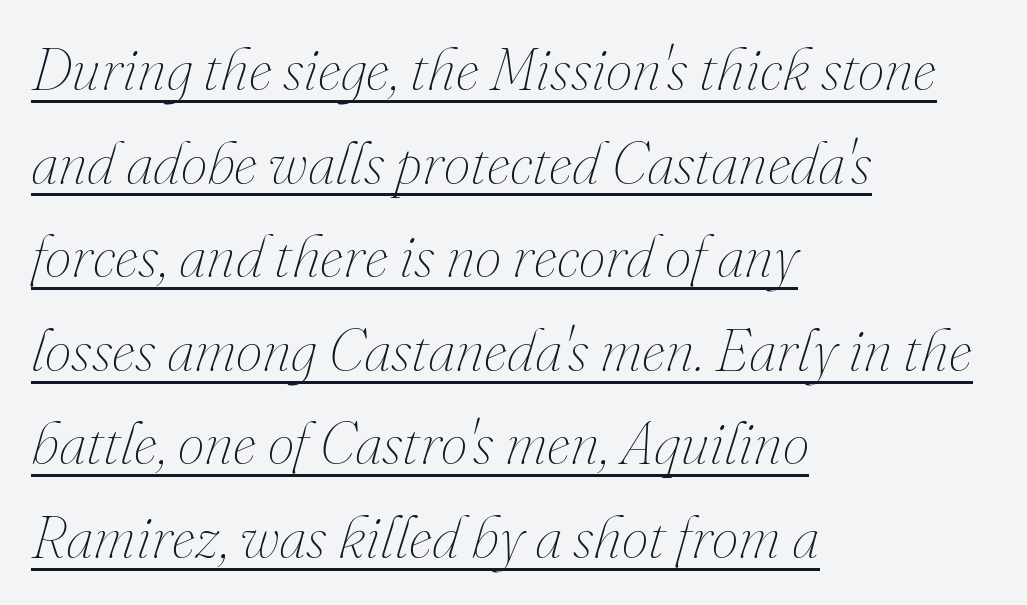
The image shows 60 px thin type, italic (leaning right); set left-aligned, normal line spacing (1.56x), normal letter spacing, underlined; medium stroke contrast and a small x-height.
